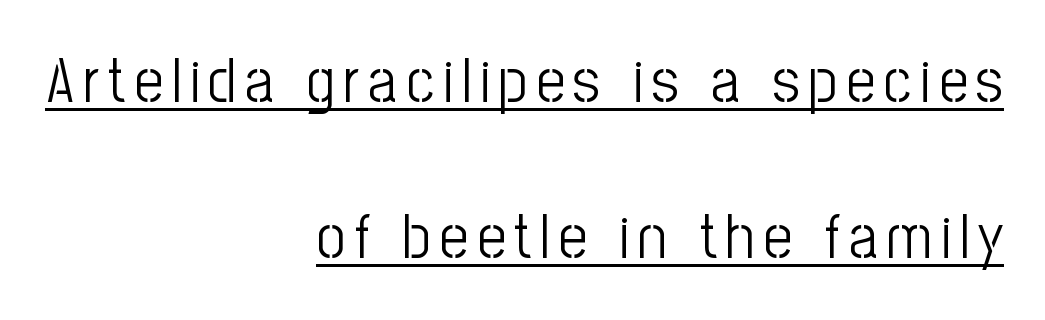
Is this a sans? Yes — the strokes have no serifs. Right-aligned paragraph, ragged on the left. Stroke thickness stays within the range of a standard reading face or lighter. Rows of type keep a wide berth in the vertical direction.
